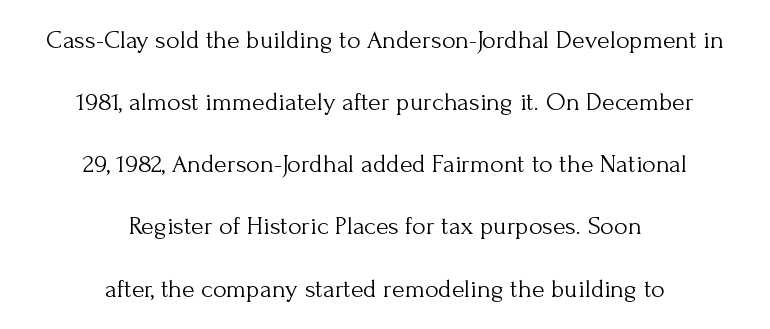
The image shows 26 px text type, upright; set centered, loose line spacing (2.39x), normal letter spacing, not underlined.
